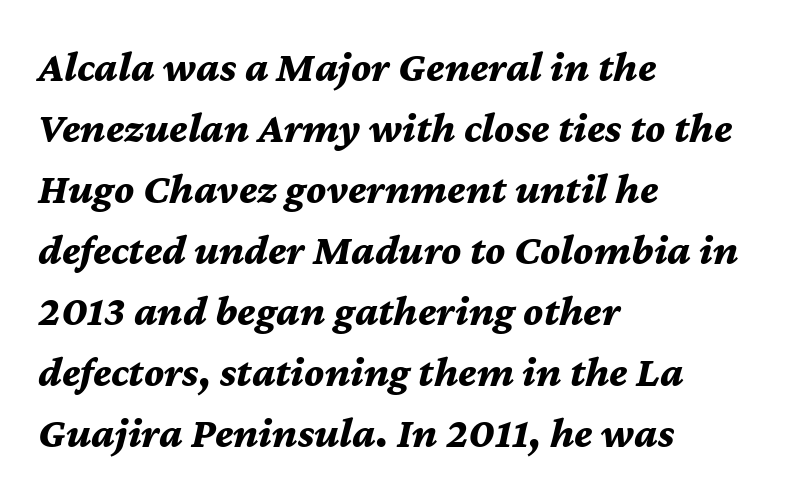
Q: Is the text bold? A: Yes.
Q: Is the text italic (slanted)? A: Yes, it leans right by about 12 degrees.
Q: Is the text underlined? A: No.
Q: How is the paragraph aligned? A: Left-aligned.
Q: Is the spacing between letters normal or unusually wide? A: Normal.
Q: Is the spacing between lines tight, normal or loose? A: Normal.
Q: Width (condensed, normal, or wide)? A: Normal.
Q: Stroke contrast? A: Medium.
Q: x-height? A: Medium.
Q: Monospaced? A: No.
